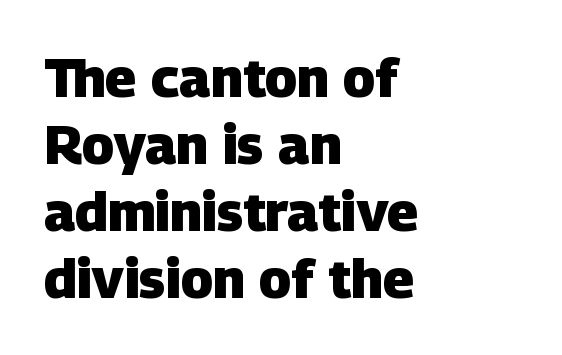
Q: Is the text bold? A: Yes.
Q: Is the typeface a serif or a sans-serif typeface? A: Sans-serif.
Q: Is the text underlined? A: No.
Q: How is the paragraph aligned? A: Left-aligned.
Q: Is the spacing between letters normal or unusually wide? A: Normal.
Q: Width (condensed, normal, or wide)? A: Normal.
Q: Stroke contrast? A: Low.
Q: x-height? A: Large.
Q: Monospaced? A: No.
